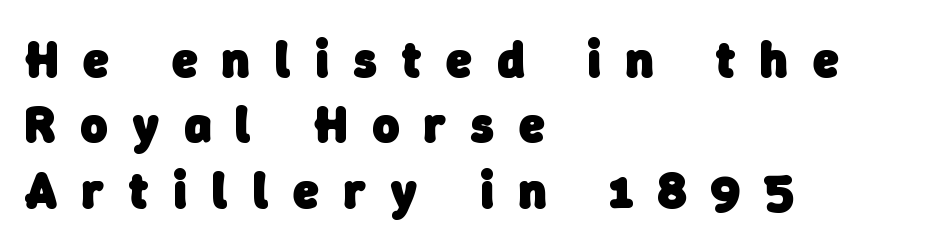
The image shows 51 px heavy sans-serif type; set left-aligned, normal line spacing (1.28x), unusually wide letter spacing (+0.49 em), not underlined; low stroke contrast and a medium x-height.
